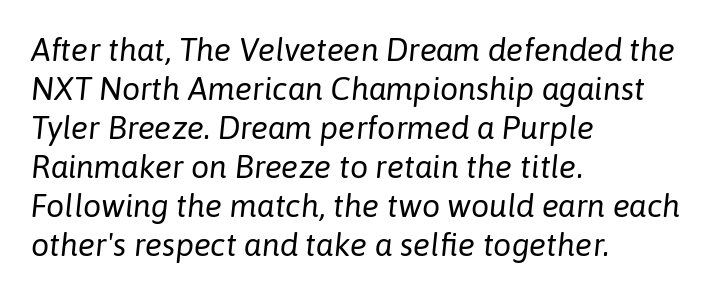
Q: Is the text bold? A: No.
Q: Is the text italic (slanted)? A: Yes, it leans right by about 6 degrees.
Q: Is the text underlined? A: No.
Q: How is the paragraph aligned? A: Left-aligned.
Q: Is the spacing between letters normal or unusually wide? A: Normal.
Q: Width (condensed, normal, or wide)? A: Normal.
Q: Stroke contrast? A: Low.
Q: x-height? A: Medium.
Q: Monospaced? A: No.
